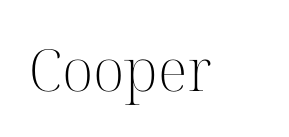
Q: Is the text bold? A: No.
Q: Is the text italic (slanted)? A: No, it is upright.
Q: Is the typeface a serif or a sans-serif typeface? A: Serif.
Q: Is the text underlined? A: No.
Q: Is the spacing between letters normal or unusually wide? A: Normal.
Q: Width (condensed, normal, or wide)? A: Normal.
Q: Stroke contrast? A: High.
Q: x-height? A: Medium.
Q: Monospaced? A: No.
